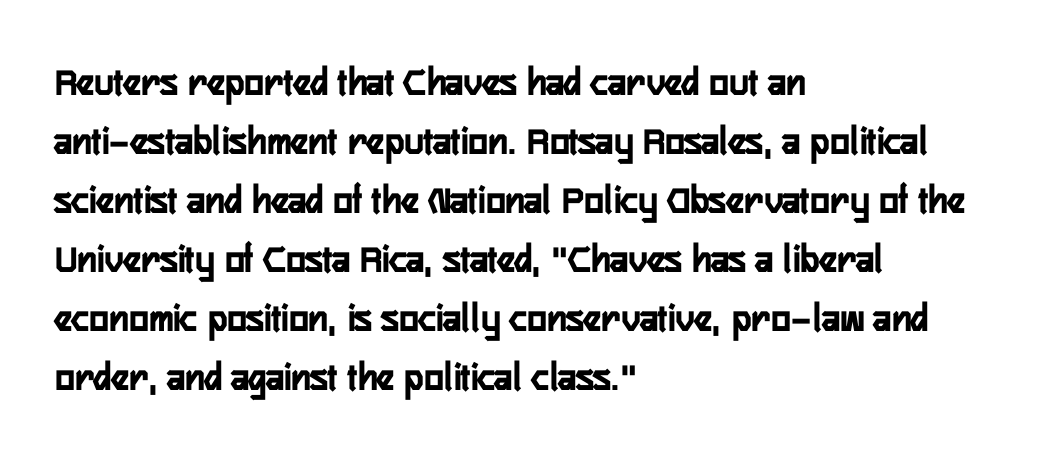
{"serif": "no", "italic": "no", "width": "condensed", "stroke_contrast": "low", "x_height": "medium", "monospaced": "no", "underline": "no", "align": "left", "line_spacing": "normal", "line_spacing_ratio": 1.44, "letter_spacing": "normal", "letter_spacing_em": 0.0, "glyph_px": 41}
